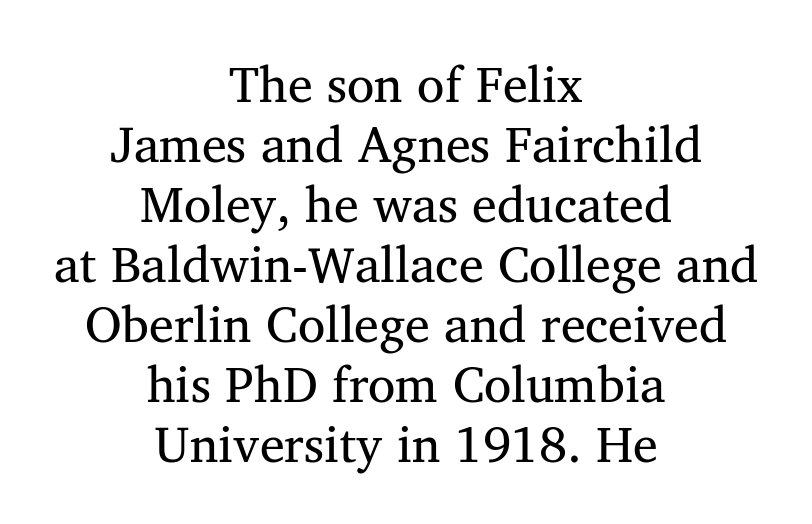
Q: Is the text bold? A: No.
Q: Is the text italic (slanted)? A: No, it is upright.
Q: Is the typeface a serif or a sans-serif typeface? A: Serif.
Q: Is the text underlined? A: No.
Q: How is the paragraph aligned? A: Centered.
Q: Is the spacing between letters normal or unusually wide? A: Normal.
Q: Width (condensed, normal, or wide)? A: Normal.
Q: Stroke contrast? A: Medium.
Q: x-height? A: Medium.
Q: Monospaced? A: No.
